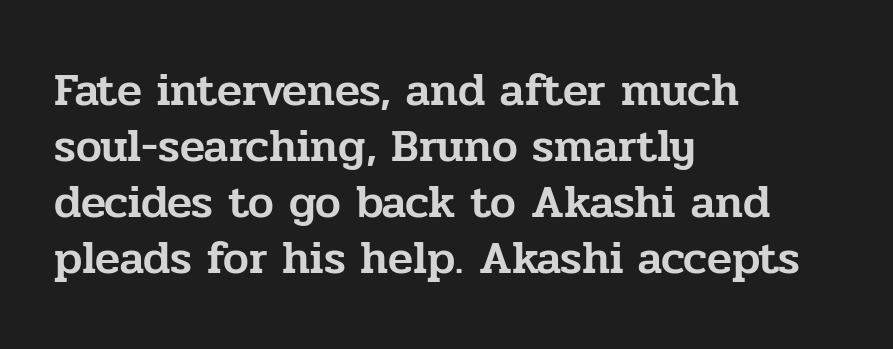
The image shows 46 px serif type, upright; set left-aligned, line spacing 1.22x, normal letter spacing, not underlined; low stroke contrast and a medium x-height.
